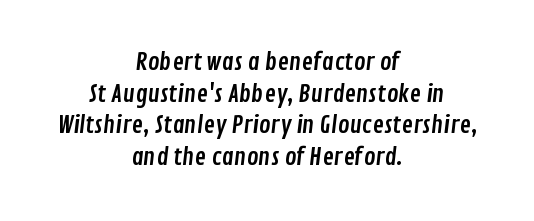
Q: Is the text underlined? A: No.
Q: How is the paragraph aligned? A: Centered.
Q: Is the spacing between letters normal or unusually wide? A: Normal.
Q: Is the spacing between lines tight, normal or loose? A: Normal.
